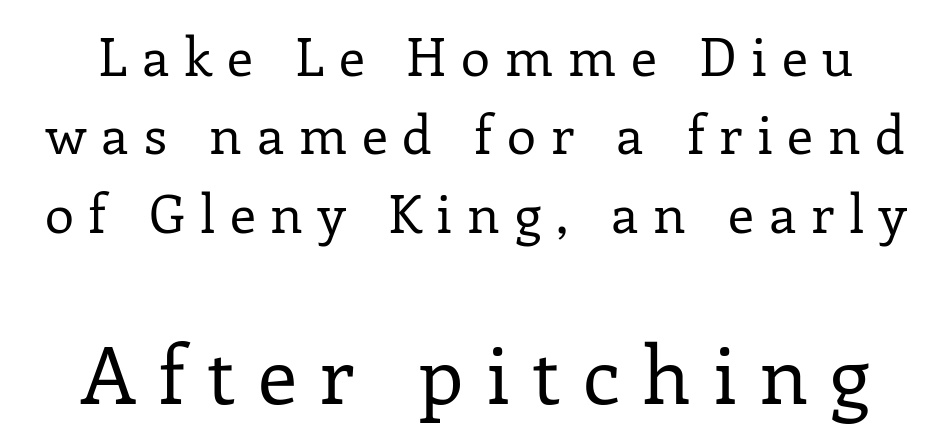
The image shows 80 px regular-weight serif type, upright; set normal line spacing (1.48x), unusually wide letter spacing (+0.28 em), not underlined; the second (bottom) block is 1.51x larger; low stroke contrast and a medium x-height.
